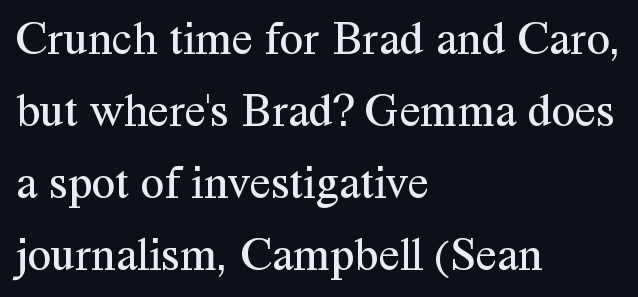
Q: Is the text bold? A: No.
Q: Is the text italic (slanted)? A: No, it is upright.
Q: Is the typeface a serif or a sans-serif typeface? A: Serif.
Q: Is the text underlined? A: No.
Q: How is the paragraph aligned? A: Left-aligned.
Q: Is the spacing between letters normal or unusually wide? A: Normal.
Q: Is the spacing between lines tight, normal or loose? A: Normal.
Q: Width (condensed, normal, or wide)? A: Normal.
Q: Stroke contrast? A: Medium.
Q: x-height? A: Medium.
Q: Monospaced? A: No.
